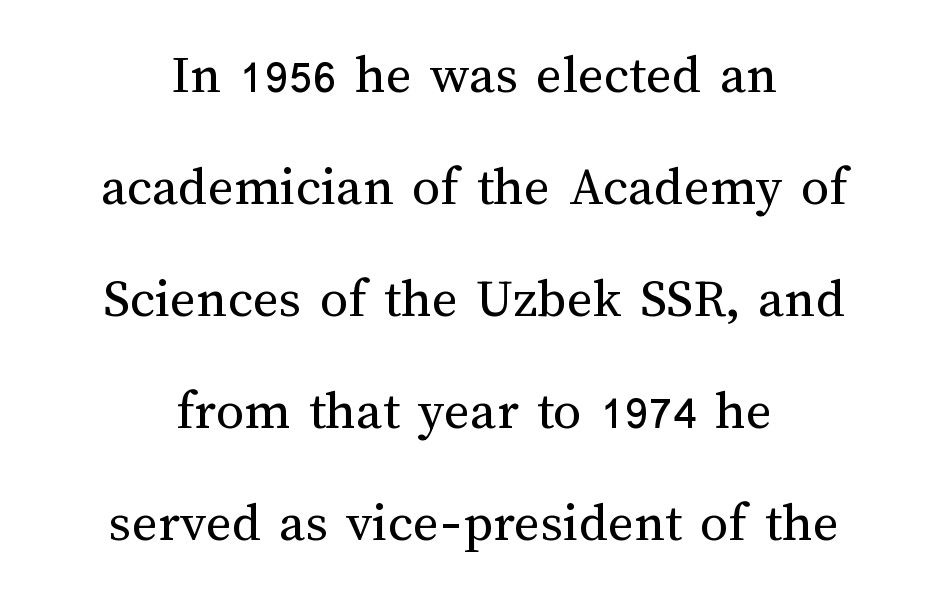
Q: Is the text bold? A: No.
Q: Is the text italic (slanted)? A: No, it is upright.
Q: Is the text underlined? A: No.
Q: How is the paragraph aligned? A: Centered.
Q: Is the spacing between letters normal or unusually wide? A: Normal.
Q: Is the spacing between lines tight, normal or loose? A: Loose.
Q: Width (condensed, normal, or wide)? A: Normal.
Q: Stroke contrast? A: Medium.
Q: x-height? A: Medium.
Q: Monospaced? A: No.
